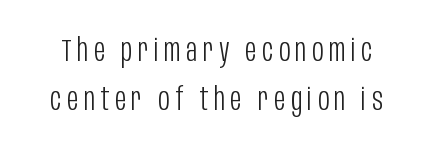
The image shows 31 px light, condensed sans-serif type, upright; set normal line spacing (1.58x), not underlined; low stroke contrast and a large x-height.
